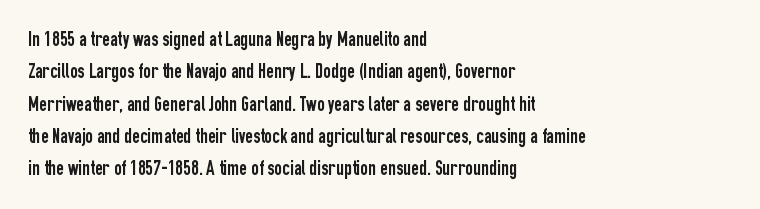
Glyph-to-glyph distance matches everyday printed text. Upright lettering throughout. Notice how descenders clear the ascenders below comfortably — that's standard leading. The strip under each line holds only bare page. Layout note: lines flush left.
